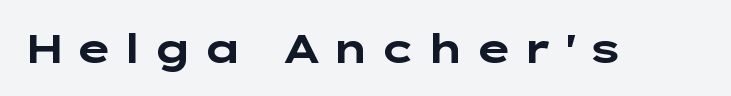
Q: Is the text bold? A: Yes.
Q: Is the text italic (slanted)? A: No, it is upright.
Q: Is the typeface a serif or a sans-serif typeface? A: Sans-serif.
Q: Is the text underlined? A: No.
Q: Is the spacing between letters normal or unusually wide? A: Unusually wide.
Q: Width (condensed, normal, or wide)? A: Wide.
Q: Stroke contrast? A: Low.
Q: x-height? A: Medium.
